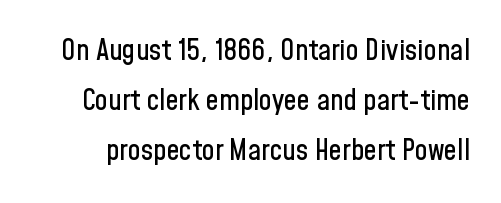
{"serif": "no", "italic": "no", "width": "condensed", "stroke_contrast": "low", "x_height": "medium", "monospaced": "no", "underline": "no", "line_spacing_ratio": 1.72, "letter_spacing": "normal", "letter_spacing_em": 0.0, "glyph_px": 29}
